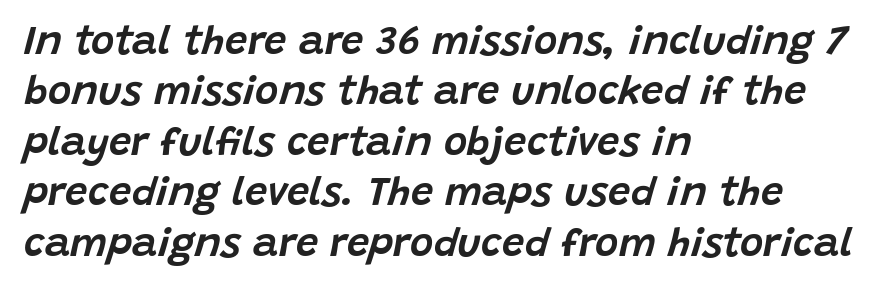
Baseline-to-baseline distance is the conventional proportion of letter height. No word sits above an underline. A typesetter would call this zero additional tracking. Characters are canted at an angle relative to the baseline's perpendicular.
